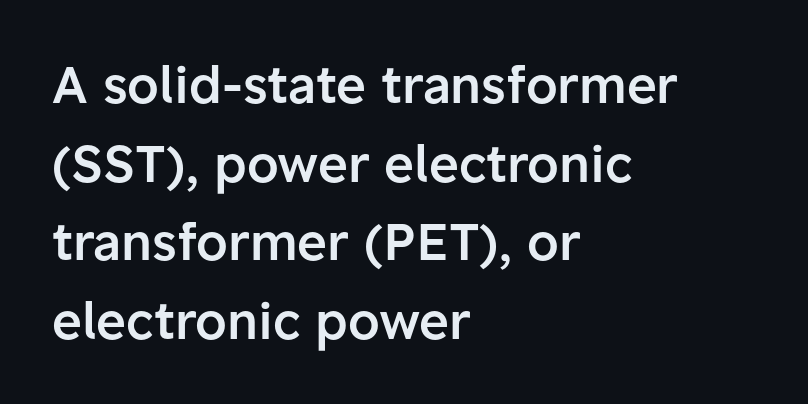
{"serif": "no", "italic": "no", "bold": "semi", "weight": "semibold", "width": "normal", "stroke_contrast": "low", "x_height": "medium", "monospaced": "no", "underline": "no", "align": "left", "line_spacing": "normal", "line_spacing_ratio": 1.54, "letter_spacing": "normal", "letter_spacing_em": 0.0, "glyph_px": 51}
